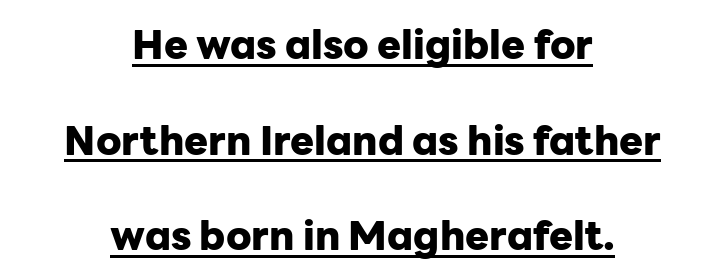
The image shows 40 px heavy sans-serif type, upright; set centered, loose line spacing (2.39x), normal letter spacing, underlined; low stroke contrast and a medium x-height.
